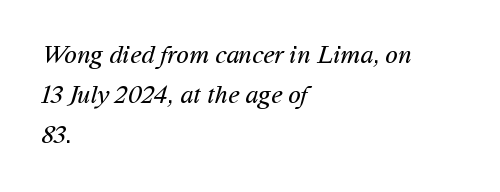
Compared with typical body copy, the letter spacing here is the same. Any mark beneath the type? The region is blank. The characters are drawn with everyday or finer stroke widths. Left-aligned paragraph, ragged on the right. Whoever set this chose a conventional vertical rhythm.
